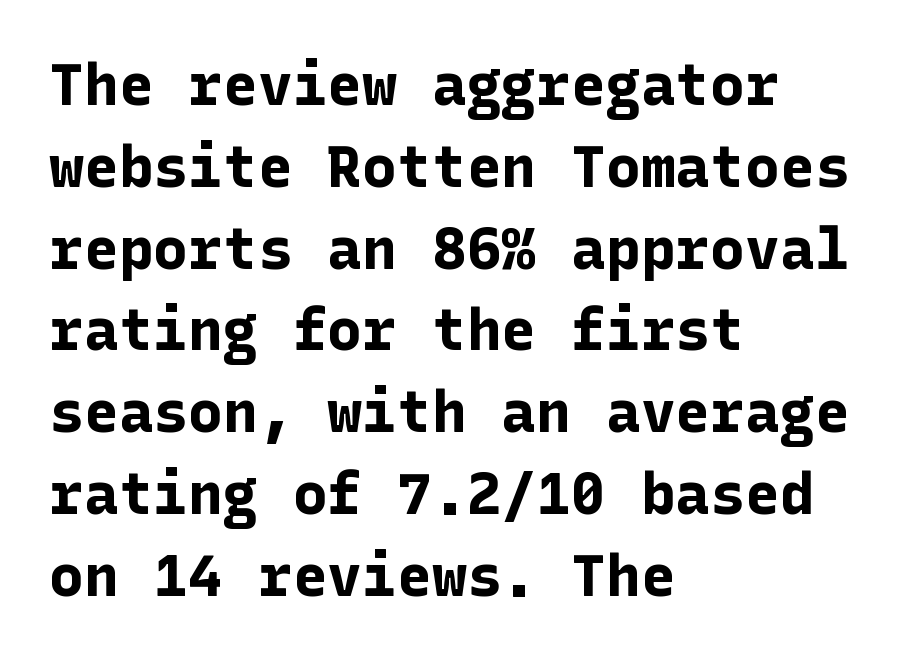
{"serif": "no", "italic": "no", "bold": "yes", "weight": "bold", "width": "normal", "stroke_contrast": "low", "x_height": "medium", "underline": "no", "align": "left", "line_spacing": "normal", "line_spacing_ratio": 1.41, "letter_spacing": "normal", "letter_spacing_em": 0.0, "glyph_px": 58}
